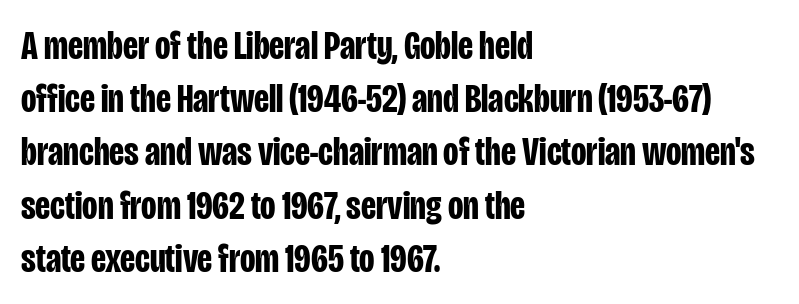
Q: Is the text bold? A: Yes.
Q: Is the text italic (slanted)? A: No, it is upright.
Q: Is the typeface a serif or a sans-serif typeface? A: Sans-serif.
Q: Is the text underlined? A: No.
Q: How is the paragraph aligned? A: Left-aligned.
Q: Is the spacing between letters normal or unusually wide? A: Normal.
Q: Is the spacing between lines tight, normal or loose? A: Normal.
Q: Width (condensed, normal, or wide)? A: Condensed.
Q: Stroke contrast? A: Low.
Q: x-height? A: Large.
Q: Monospaced? A: No.
